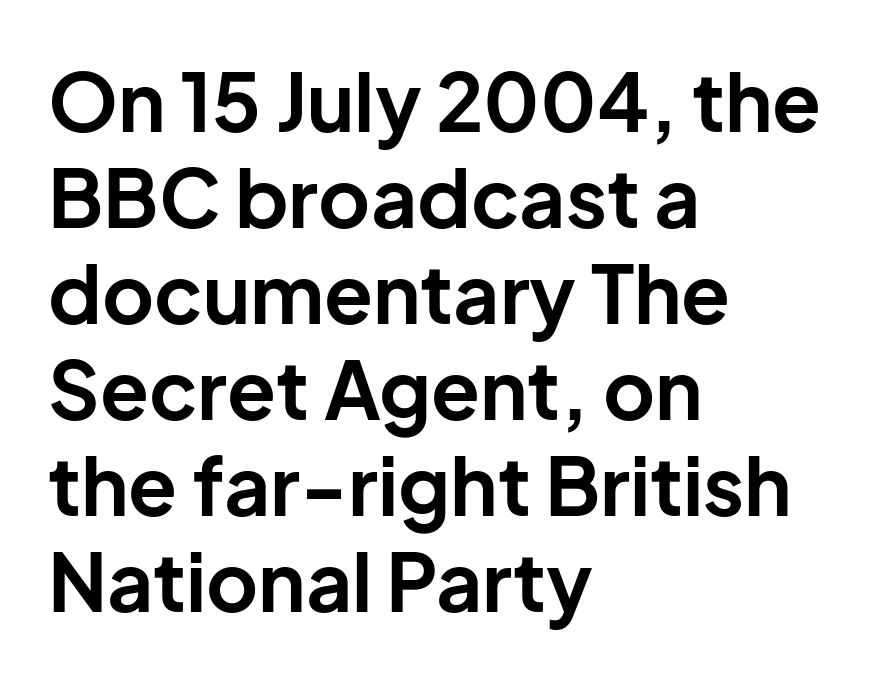
{"serif": "no", "italic": "no", "bold": "yes", "weight": "bold", "width": "normal", "stroke_contrast": "low", "x_height": "medium", "monospaced": "no", "underline": "no", "align": "left", "line_spacing_ratio": 1.2, "letter_spacing": "normal", "letter_spacing_em": 0.0, "glyph_px": 80}
